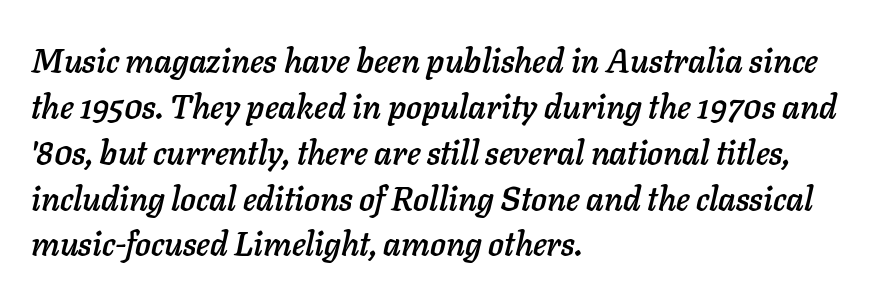
{"italic": "yes", "lean": "right", "slant_degrees": 11, "width": "normal", "stroke_contrast": "low", "x_height": "medium", "monospaced": "no", "underline": "no", "align": "left", "line_spacing": "normal", "line_spacing_ratio": 1.39, "letter_spacing": "normal", "letter_spacing_em": 0.0, "glyph_px": 33}
